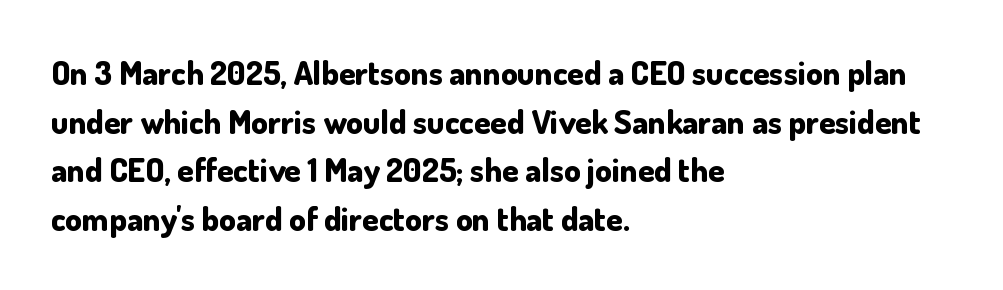
The image shows 33 px bold sans-serif type, upright; set left-aligned, normal line spacing (1.47x), normal letter spacing, not underlined; low stroke contrast and a small x-height.
